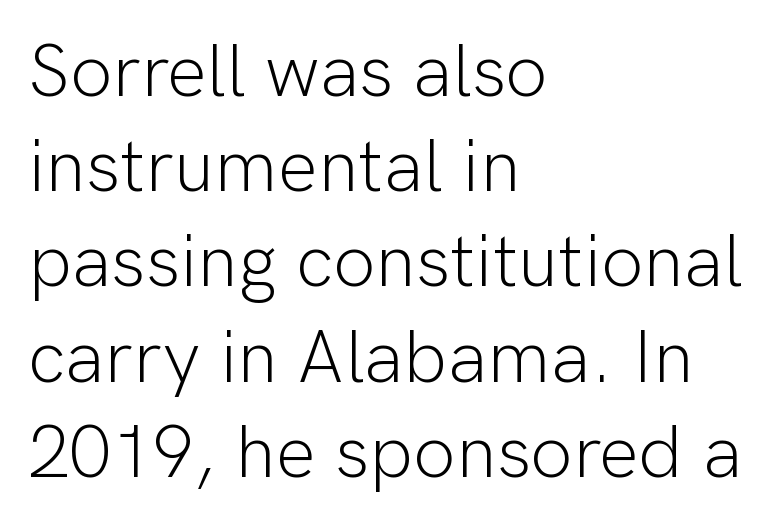
The image shows 75 px light sans-serif type, upright; set left-aligned, normal line spacing (1.27x), normal letter spacing, not underlined; low stroke contrast and a medium x-height.
